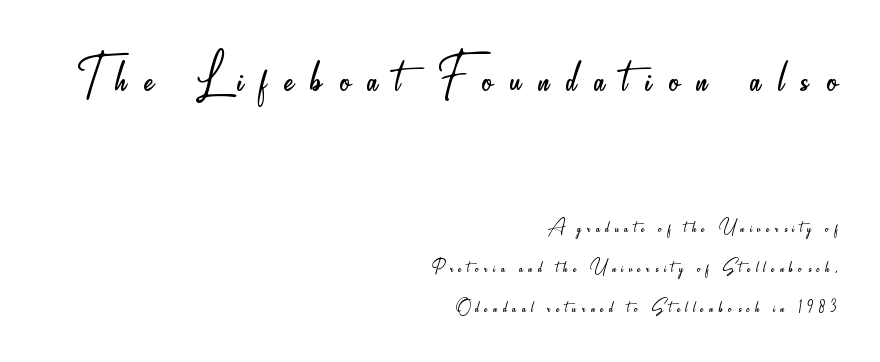
The image shows 66 px light, condensed sans-serif type; set right-aligned, line spacing 1.82x, unusually wide letter spacing (+0.26 em), not underlined; the first (top) block is 3.0x larger; low stroke contrast and a small x-height.
